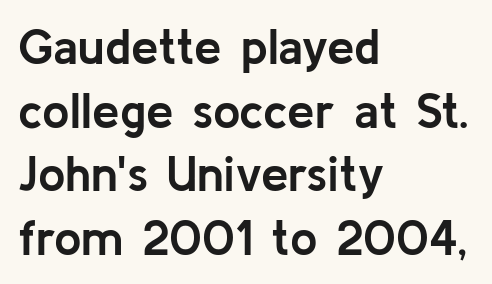
The image shows 49 px semibold sans-serif type, upright; set left-aligned, normal line spacing (1.3x), normal letter spacing, not underlined; low stroke contrast and a medium x-height.
